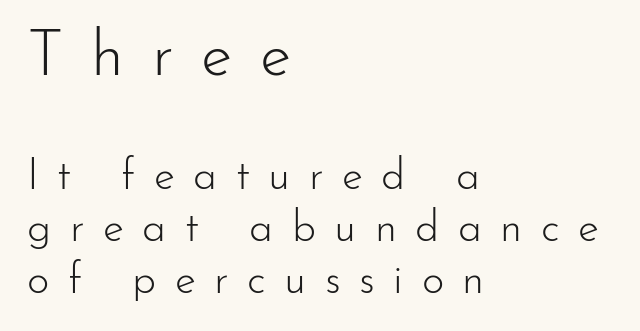
Q: Is the text bold? A: No.
Q: Is the text italic (slanted)? A: No, it is upright.
Q: Is the typeface a serif or a sans-serif typeface? A: Sans-serif.
Q: Is the text underlined? A: No.
Q: How is the paragraph aligned? A: Left-aligned.
Q: Is the spacing between letters normal or unusually wide? A: Unusually wide.
Q: Which block of text is set in a larger size, the first (top) or the second (bottom)? A: The first (top) one.
Q: Width (condensed, normal, or wide)? A: Normal.
Q: Stroke contrast? A: Low.
Q: x-height? A: Small.
Q: Monospaced? A: No.
